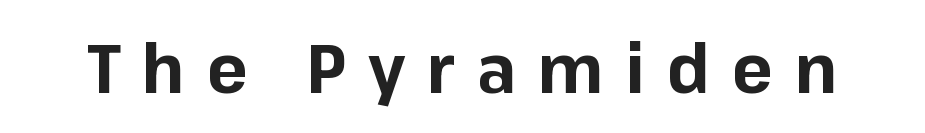
The image shows 68 px bold sans-serif type, upright; set unusually wide letter spacing (+0.32 em), not underlined; low stroke contrast and a medium x-height.
